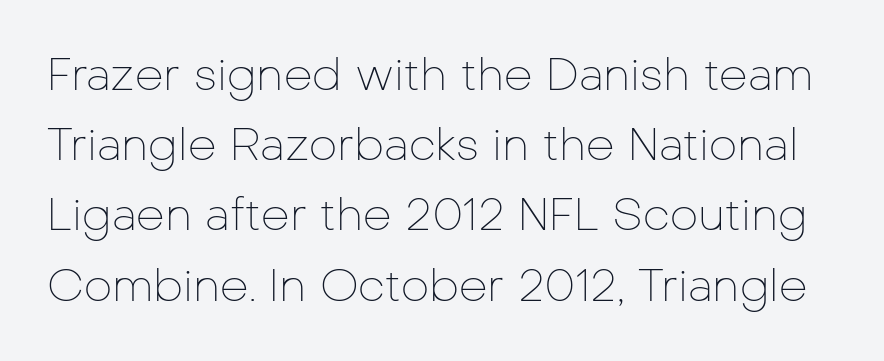
The image shows 45 px thin sans-serif type, upright; set normal line spacing (1.56x), normal letter spacing, not underlined; low stroke contrast and a medium x-height.
